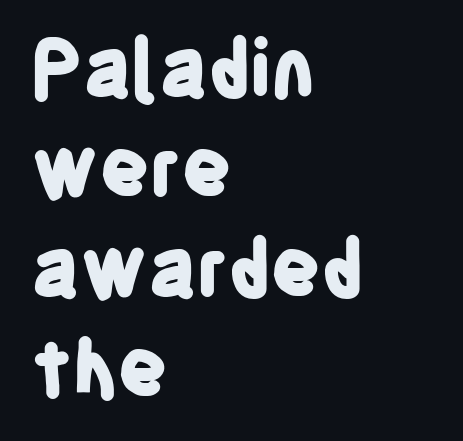
{"serif": "no", "italic": "no", "bold": "yes", "weight": "bold", "width": "condensed", "stroke_contrast": "low", "x_height": "large", "monospaced": "no", "underline": "no", "align": "left", "line_spacing": "normal", "line_spacing_ratio": 1.28, "letter_spacing": "normal", "letter_spacing_em": 0.0, "glyph_px": 78}
